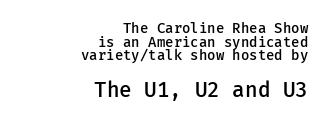
Q: Is the text bold? A: Semi-bold.
Q: Is the text italic (slanted)? A: No, it is upright.
Q: Is the text underlined? A: No.
Q: How is the paragraph aligned? A: Right-aligned.
Q: Is the spacing between letters normal or unusually wide? A: Normal.
Q: Is the spacing between lines tight, normal or loose? A: Tight.
Q: Which block of text is set in a larger size, the first (top) or the second (bottom)? A: The second (bottom) one.
